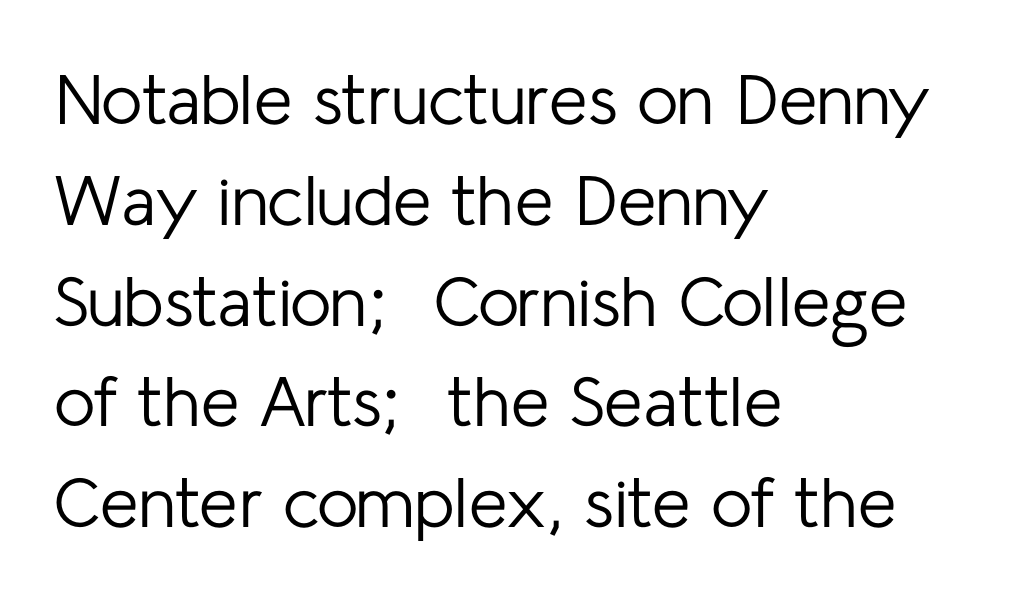
{"serif": "no", "italic": "no", "bold": "no", "weight": "regular", "width": "normal", "stroke_contrast": "low", "x_height": "medium", "monospaced": "no", "underline": "no", "align": "left", "line_spacing": "normal", "line_spacing_ratio": 1.44, "letter_spacing": "normal", "letter_spacing_em": 0.0, "glyph_px": 70}
